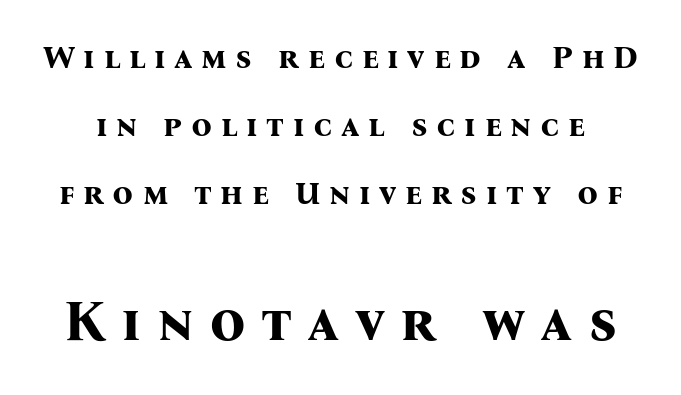
{"serif": "yes", "italic": "no", "bold": "yes", "weight": "bold", "width": "normal", "stroke_contrast": "medium", "x_height": "medium", "monospaced": "no", "underline": "no", "line_spacing": "loose", "line_spacing_ratio": 2.13, "letter_spacing": "wide", "letter_spacing_em": 0.27, "larger_block": "second", "size_ratio": 1.75, "glyph_px": 56}
